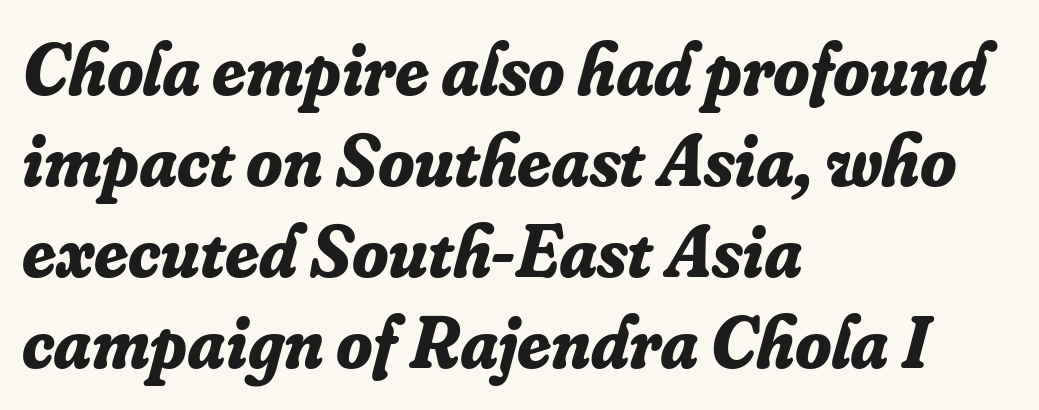
Q: Is the text bold? A: Yes.
Q: Is the text italic (slanted)? A: Yes, it leans right by about 16 degrees.
Q: Is the typeface a serif or a sans-serif typeface? A: Serif.
Q: Is the text underlined? A: No.
Q: How is the paragraph aligned? A: Left-aligned.
Q: Is the spacing between letters normal or unusually wide? A: Normal.
Q: Width (condensed, normal, or wide)? A: Normal.
Q: Stroke contrast? A: Low.
Q: x-height? A: Small.
Q: Monospaced? A: No.
